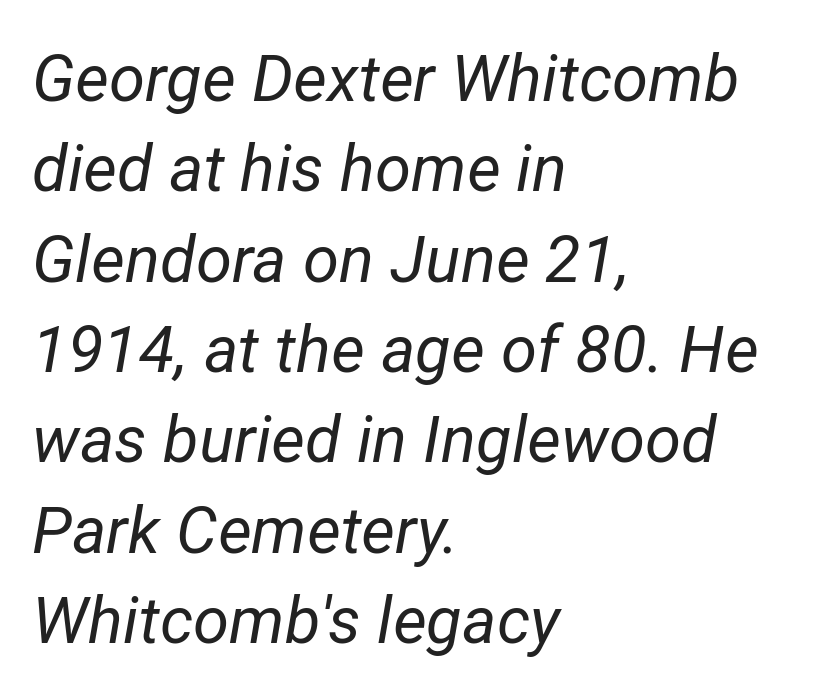
If you measured baseline to baseline, you'd find a middling distance. Each letter keeps its own natural width here, so spacing adapts to shape. There is no visible air inserted between adjacent glyphs. This rendering uses left alignment, leaving the right contour irregular. No heavy texture on the line: the type isn't bold.
